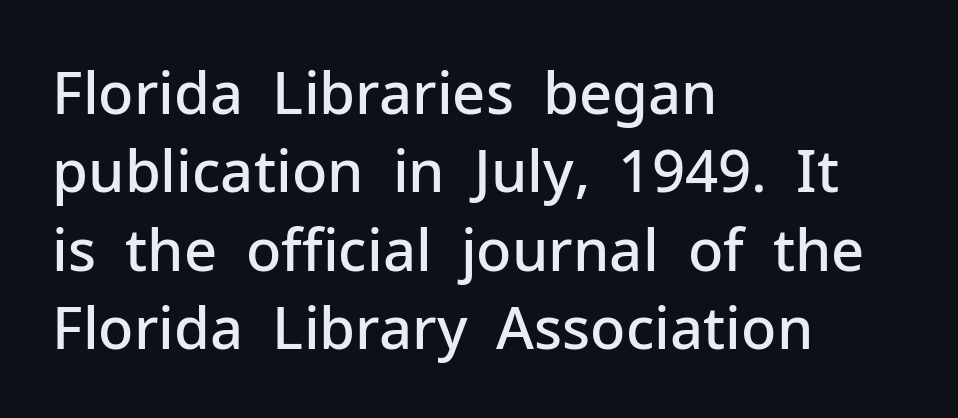
Q: Is the text bold? A: Semi-bold.
Q: Is the text italic (slanted)? A: No, it is upright.
Q: Is the typeface a serif or a sans-serif typeface? A: Sans-serif.
Q: Is the text underlined? A: No.
Q: How is the paragraph aligned? A: Left-aligned.
Q: Is the spacing between letters normal or unusually wide? A: Normal.
Q: Is the spacing between lines tight, normal or loose? A: Normal.
Q: Width (condensed, normal, or wide)? A: Normal.
Q: Stroke contrast? A: Low.
Q: x-height? A: Medium.
Q: Monospaced? A: No.
